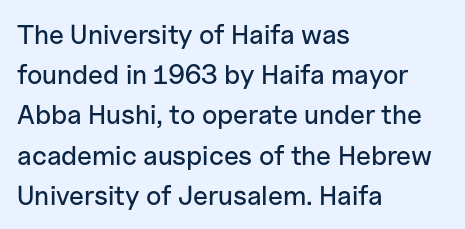
{"italic": "no", "underline": "no", "align": "left", "line_spacing": "normal", "line_spacing_ratio": 1.49, "letter_spacing": "normal", "letter_spacing_em": 0.0, "glyph_px": 27}
